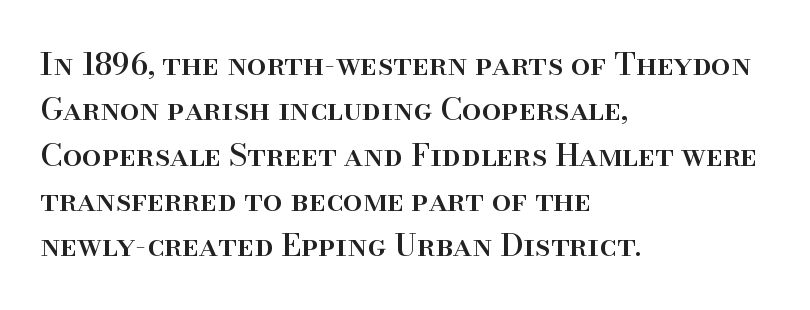
The zone under the glyphs is completely vacant. The rendering keeps characters at their native spacing. The setting favours the left margin, as ordinary paragraphs usually do. The line-height multiplier appears to be the usual default.
